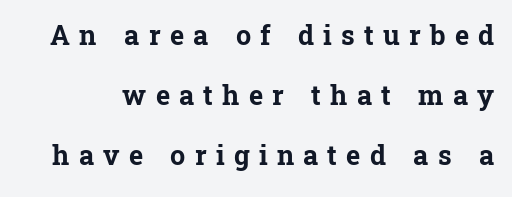
The image shows 27 px bold type, upright; set loose line spacing (2.22x), unusually wide letter spacing (+0.34 em), not underlined.
